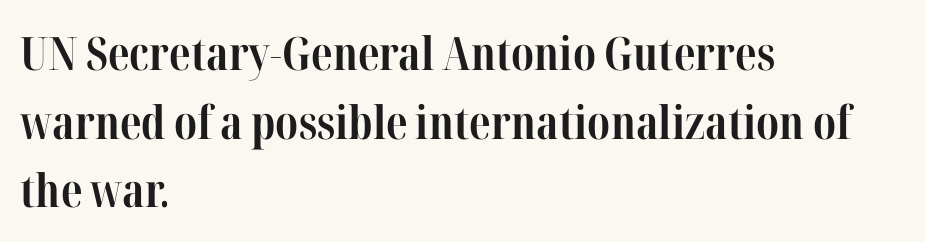
The image shows 46 px bold, condensed serif type, upright; set left-aligned, normal line spacing (1.49x), normal letter spacing, not underlined; high stroke contrast and a medium x-height.
